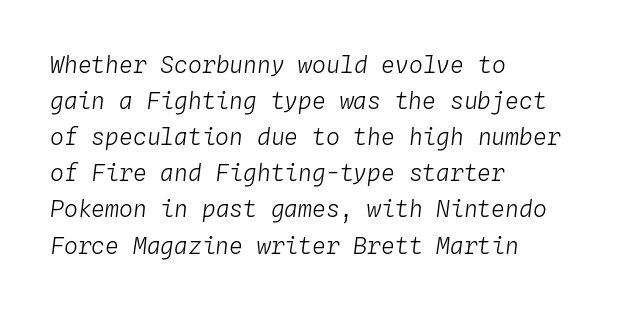
Q: Is the text bold? A: No.
Q: Is the text italic (slanted)? A: Yes, it leans right by about 4 degrees.
Q: Is the text underlined? A: No.
Q: How is the paragraph aligned? A: Left-aligned.
Q: Is the spacing between letters normal or unusually wide? A: Normal.
Q: Is the spacing between lines tight, normal or loose? A: Normal.
